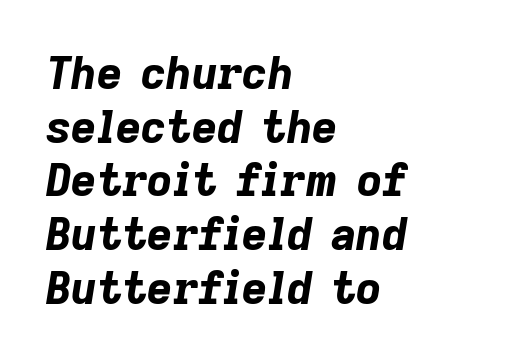
Type without underlining. Quick note: italic. The rendering uses natural spacing where letterforms have individual widths. Compared with an ordinary text face, these strokes are far heavier — a full bold.
